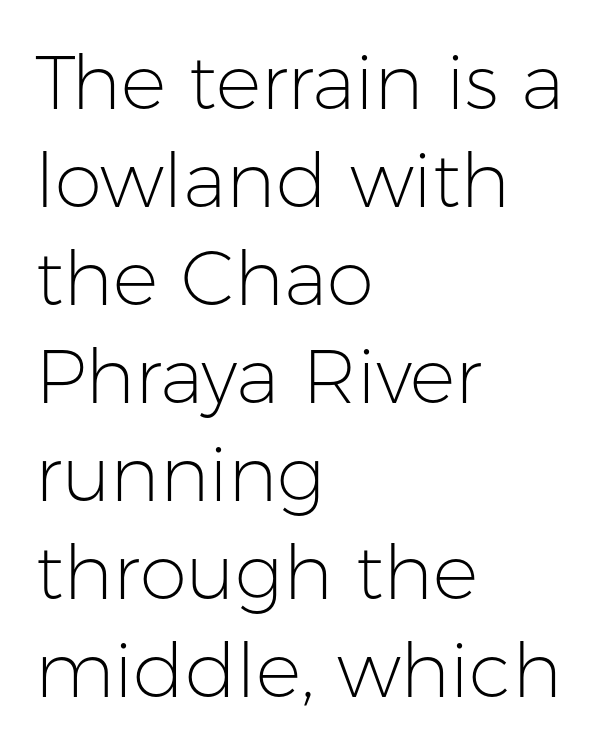
The image shows 76 px light sans-serif type, upright; set left-aligned, normal line spacing (1.29x), normal letter spacing, not underlined; low stroke contrast and a medium x-height.
